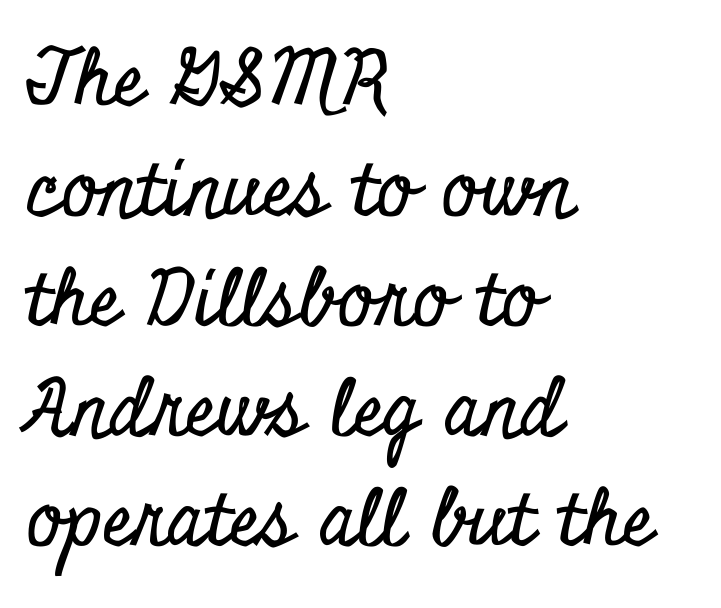
Q: Is the text italic (slanted)? A: Yes.
Q: Is the typeface a serif or a sans-serif typeface? A: Serif.
Q: Is the text underlined? A: No.
Q: How is the paragraph aligned? A: Left-aligned.
Q: Is the spacing between letters normal or unusually wide? A: Normal.
Q: Is the spacing between lines tight, normal or loose? A: Normal.
Q: Width (condensed, normal, or wide)? A: Condensed.
Q: Stroke contrast? A: Low.
Q: x-height? A: Small.
Q: Monospaced? A: No.
